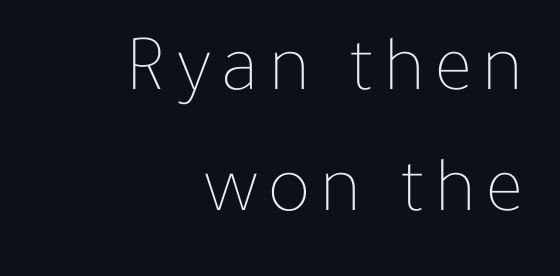
Q: Is the text bold? A: No.
Q: Is the text italic (slanted)? A: No, it is upright.
Q: Is the text underlined? A: No.
Q: How is the paragraph aligned? A: Right-aligned.
Q: Is the spacing between lines tight, normal or loose? A: Normal.
Q: Width (condensed, normal, or wide)? A: Normal.
Q: Stroke contrast? A: Low.
Q: x-height? A: Medium.
Q: Monospaced? A: No.
